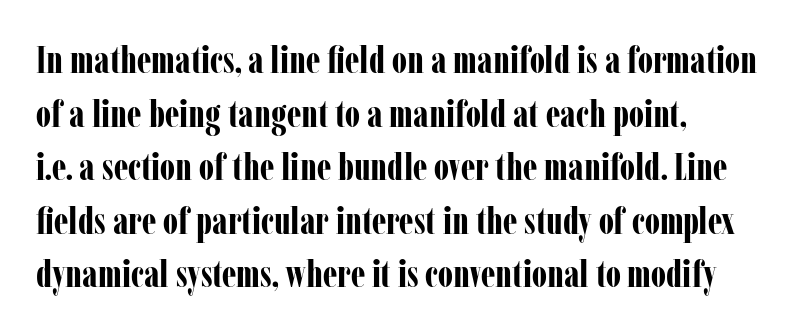
{"serif": "yes", "italic": "no", "bold": "yes", "weight": "bold", "width": "condensed", "stroke_contrast": "low", "x_height": "medium", "monospaced": "no", "underline": "no", "align": "left", "line_spacing": "normal", "line_spacing_ratio": 1.41, "letter_spacing": "normal", "letter_spacing_em": 0.0, "glyph_px": 38}
